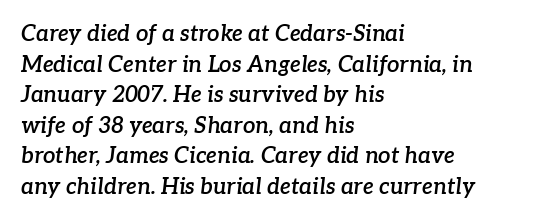
Style check: oblique. Quick note: underline off. These lines sit exactly where default settings would place them. Here the glyphs are tracked normally, forming tight word shapes. Horizontal alignment here is leftward, the default for most running prose.
